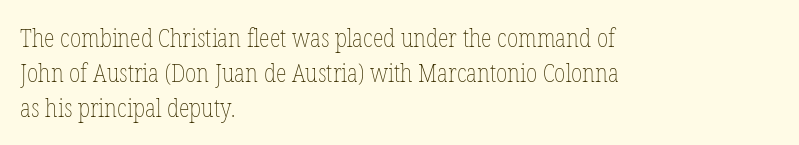
Q: Is the text bold? A: No.
Q: Is the text italic (slanted)? A: No, it is upright.
Q: Is the text underlined? A: No.
Q: How is the paragraph aligned? A: Left-aligned.
Q: Is the spacing between letters normal or unusually wide? A: Normal.
Q: Is the spacing between lines tight, normal or loose? A: Normal.
